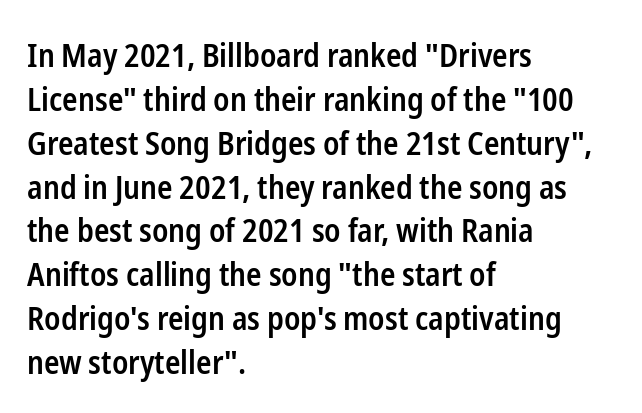
Characters follow at the spacing the type designer built in. How heavy is the stroke? Medium-heavy — a semibold, shy of bold. The specimen reads as upright at a glance. No feet cap the strokes, marking this as sans-serif type. This sample is left-justified, so line endings fall wherever the words run out.
